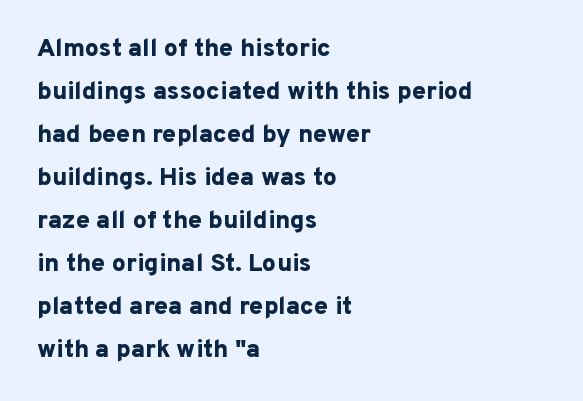
Q: Is the text bold? A: Yes.
Q: Is the text italic (slanted)? A: No, it is upright.
Q: Is the text underlined? A: No.
Q: How is the paragraph aligned? A: Left-aligned.
Q: Is the spacing between letters normal or unusually wide? A: Normal.
